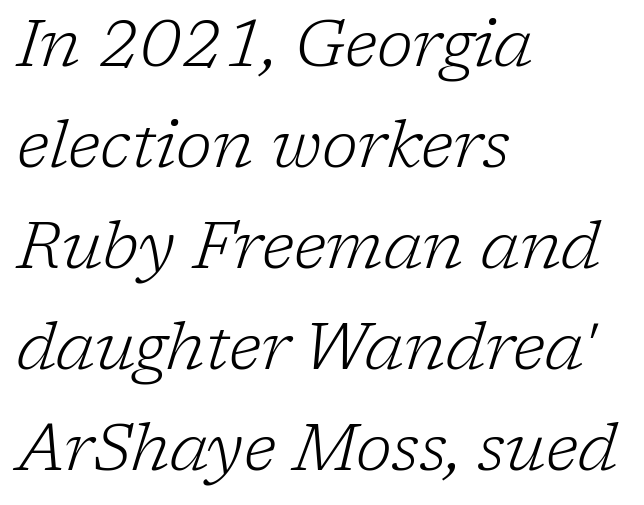
Q: Is the text bold? A: No.
Q: Is the text italic (slanted)? A: Yes, it leans right by about 17 degrees.
Q: Is the typeface a serif or a sans-serif typeface? A: Serif.
Q: Is the text underlined? A: No.
Q: How is the paragraph aligned? A: Left-aligned.
Q: Is the spacing between letters normal or unusually wide? A: Normal.
Q: Is the spacing between lines tight, normal or loose? A: Normal.
Q: Width (condensed, normal, or wide)? A: Normal.
Q: Stroke contrast? A: Low.
Q: x-height? A: Medium.
Q: Monospaced? A: No.
